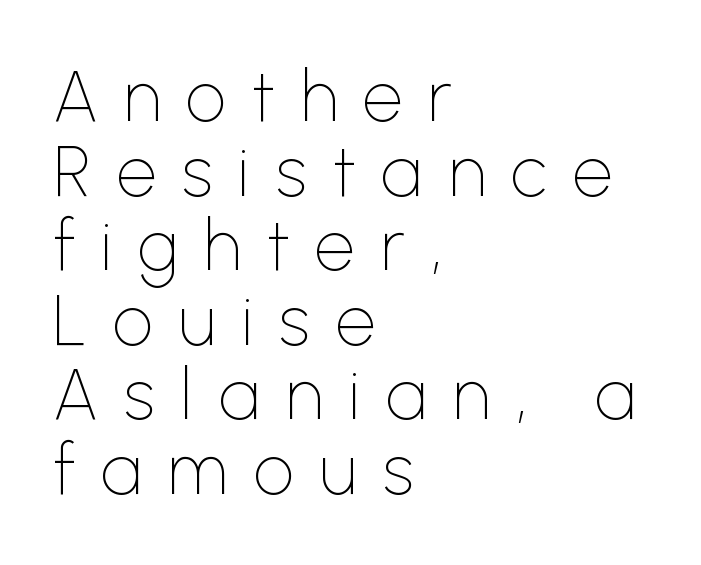
Display-style spreading of the glyphs; the letterfit is very open. Reading down the block, your eye returns to a fixed left position each line. The letters stand straight up with perfectly vertical stems. Heaviness? Minimal to ordinary, like unemphasized prose. The passage shown is typed in a proportional face where columns would drift. Vertically, the passage feels compressed, each row crowding the next.
